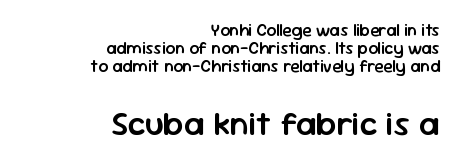
{"serif": "no", "italic": "no", "bold": "semi", "weight": "semibold", "width": "normal", "stroke_contrast": "low", "x_height": "medium", "monospaced": "no", "underline": "no", "align": "right", "line_spacing": "tight", "line_spacing_ratio": 1.07, "letter_spacing": "normal", "letter_spacing_em": 0.0, "larger_block": "second", "size_ratio": 2.0, "glyph_px": 34}
